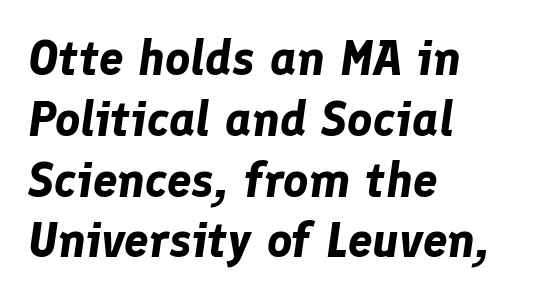
{"italic": "yes", "lean": "right", "slant_degrees": 8, "bold": "yes", "weight": "bold", "width": "normal", "stroke_contrast": "low", "x_height": "medium", "monospaced": "no", "underline": "no", "align": "left", "line_spacing_ratio": 1.24, "letter_spacing": "normal", "letter_spacing_em": 0.0, "glyph_px": 49}
